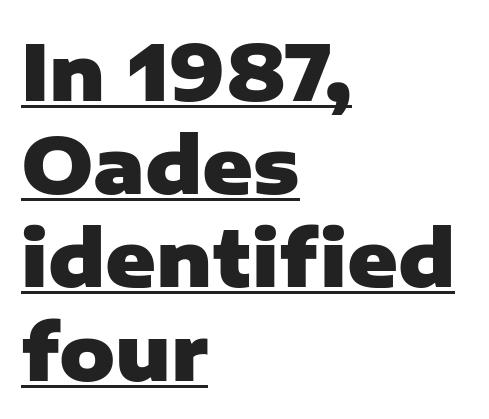
Here the designer chose a conventional face with non-uniform glyph widths. The sample's only ornament is a line tracing under the words. Set as a true bold cut, around the 700 mark. Vertical strokes here are truly vertical. This sample uses a sans-serif face.
